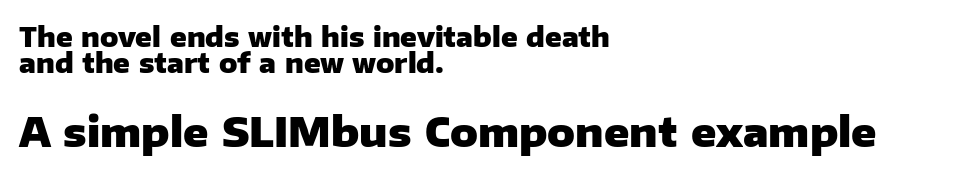
{"serif": "no", "italic": "no", "bold": "yes", "weight": "heavy", "width": "normal", "stroke_contrast": "low", "x_height": "medium", "monospaced": "no", "underline": "no", "align": "left", "line_spacing": "tight", "line_spacing_ratio": 0.96, "letter_spacing": "normal", "letter_spacing_em": 0.0, "larger_block": "second", "size_ratio": 1.52, "glyph_px": 41}
